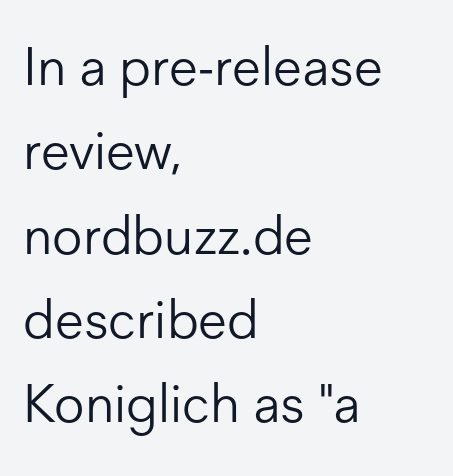
Do the characters align in a grid? No, the font is proportional. Which margin do the lines hug? The left one — the right edge is uneven. Heft: none added — not bold. Leading: standard. Posture: straight, roman, zero tilt. Font category for this specimen: sans-serif.
